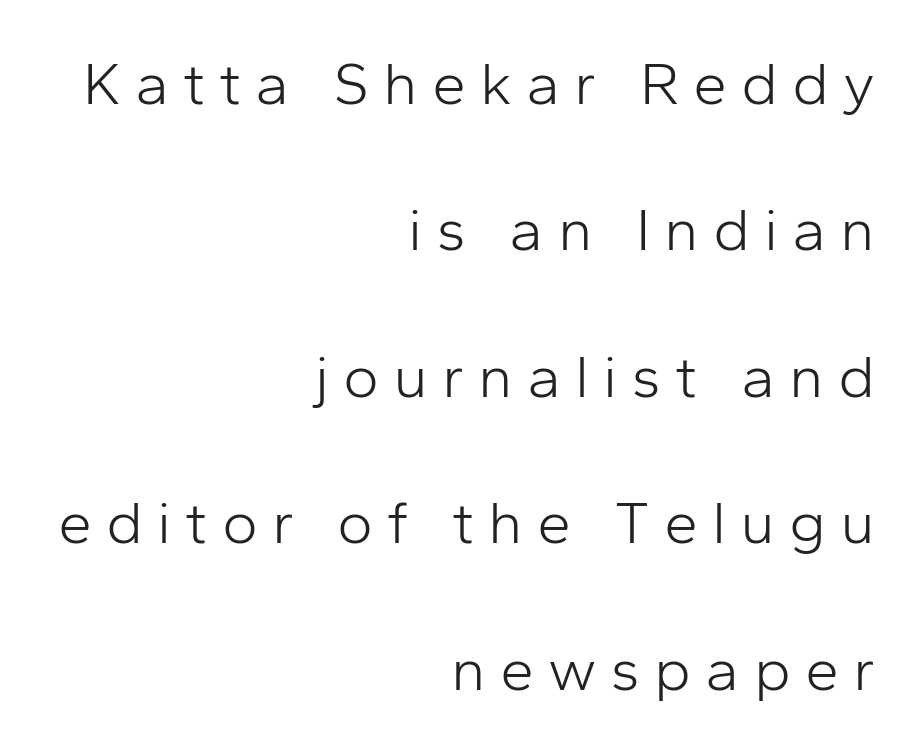
Q: Is the text bold? A: No.
Q: Is the text italic (slanted)? A: No, it is upright.
Q: Is the typeface a serif or a sans-serif typeface? A: Sans-serif.
Q: Is the text underlined? A: No.
Q: How is the paragraph aligned? A: Right-aligned.
Q: Is the spacing between letters normal or unusually wide? A: Unusually wide.
Q: Is the spacing between lines tight, normal or loose? A: Loose.
Q: Width (condensed, normal, or wide)? A: Normal.
Q: Stroke contrast? A: Low.
Q: x-height? A: Medium.
Q: Monospaced? A: No.
